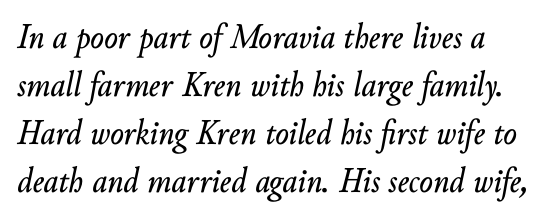
Q: Is the text italic (slanted)? A: Yes, it leans right by about 10 degrees.
Q: Is the text underlined? A: No.
Q: How is the paragraph aligned? A: Left-aligned.
Q: Is the spacing between letters normal or unusually wide? A: Normal.
Q: Is the spacing between lines tight, normal or loose? A: Normal.
Q: Width (condensed, normal, or wide)? A: Normal.
Q: Stroke contrast? A: Low.
Q: x-height? A: Small.
Q: Monospaced? A: No.
